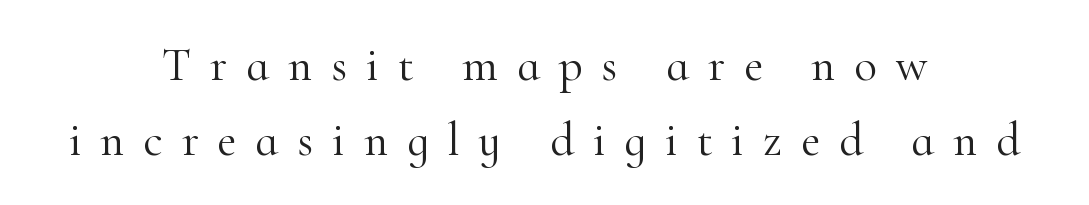
{"serif": "yes", "italic": "no", "bold": "no", "weight": "light", "width": "normal", "stroke_contrast": "high", "x_height": "small", "monospaced": "no", "underline": "no", "align": "center", "line_spacing": "normal", "line_spacing_ratio": 1.59, "letter_spacing": "wide", "letter_spacing_em": 0.4, "glyph_px": 47}
